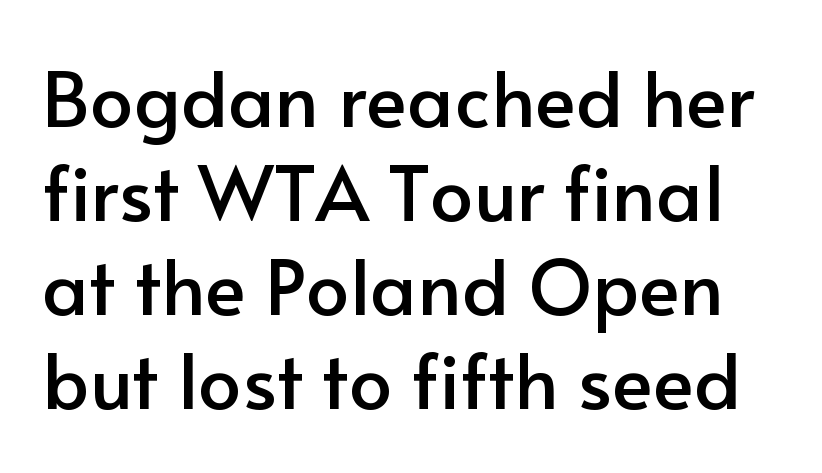
These lines are rendered in a variable-pitch font. The rendering keeps characters at their native spacing. A bare baseline throughout the passage. Typographically, this falls in the sans-serif category.
